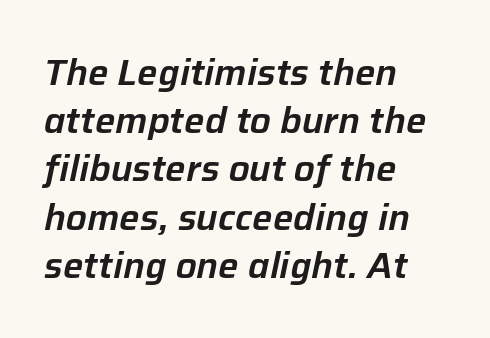
{"italic": "yes", "lean": "right", "slant_degrees": 12, "width": "normal", "stroke_contrast": "low", "x_height": "medium", "monospaced": "no", "underline": "no", "align": "left", "line_spacing": "normal", "line_spacing_ratio": 1.34, "letter_spacing": "normal", "letter_spacing_em": 0.0, "glyph_px": 36}
